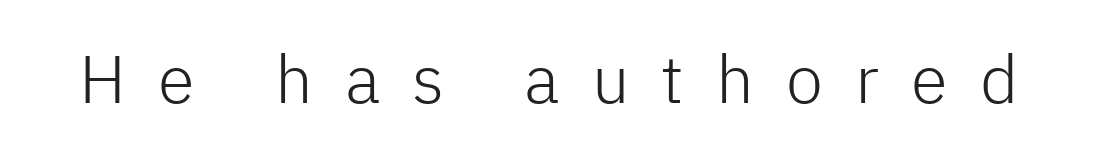
The image shows 67 px light sans-serif type, upright; set unusually wide letter spacing (+0.48 em), not underlined; low stroke contrast and a medium x-height.
